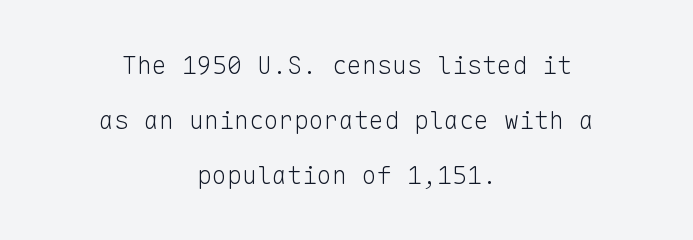
The lines in this sample share a center point and differ in where they start and stop. The strip under each line holds only bare page. Stems and bowls with no extra thickness — not bold. Loosely led — the rows are spread out. A typesetter would call this zero additional tracking.
